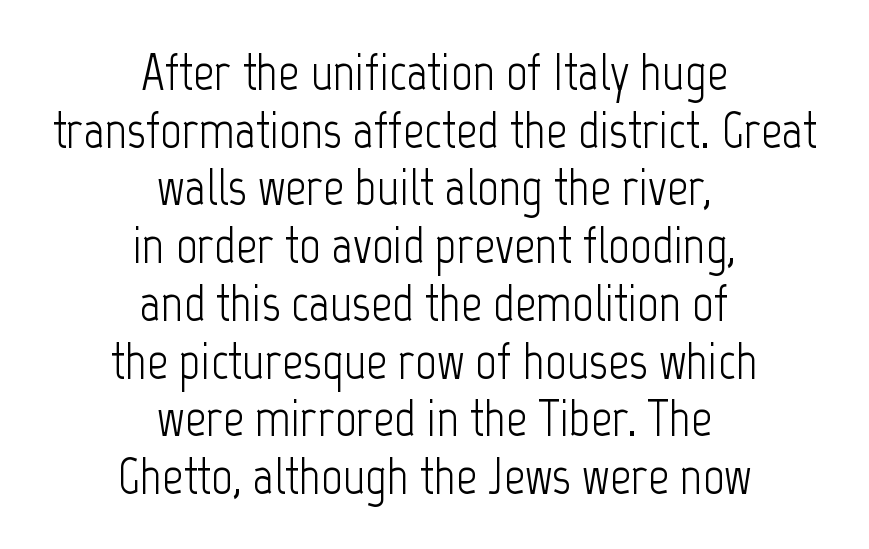
{"serif": "no", "italic": "no", "bold": "no", "weight": "light", "width": "condensed", "stroke_contrast": "low", "x_height": "medium", "monospaced": "no", "underline": "no", "align": "center", "line_spacing": "tight", "line_spacing_ratio": 1.11, "letter_spacing": "normal", "letter_spacing_em": 0.0, "glyph_px": 52}
